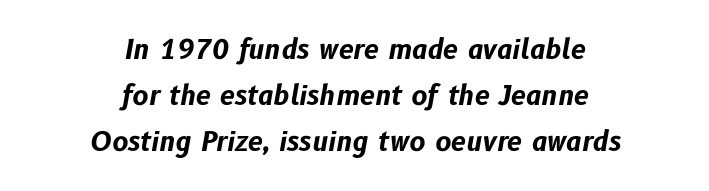
{"italic": "yes", "lean": "right", "slant_degrees": 10, "bold": "yes", "underline": "no", "align": "center", "line_spacing_ratio": 1.71, "letter_spacing": "normal", "letter_spacing_em": 0.0, "glyph_px": 27}
